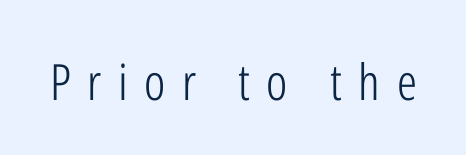
Q: Is the text bold? A: No.
Q: Is the text italic (slanted)? A: No, it is upright.
Q: Is the typeface a serif or a sans-serif typeface? A: Sans-serif.
Q: Is the text underlined? A: No.
Q: Is the spacing between letters normal or unusually wide? A: Unusually wide.
Q: Width (condensed, normal, or wide)? A: Condensed.
Q: Stroke contrast? A: Low.
Q: x-height? A: Medium.
Q: Monospaced? A: No.
